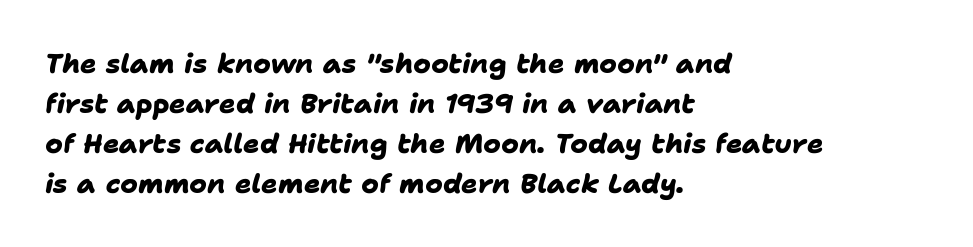
{"bold": "yes", "underline": "no", "align": "left", "line_spacing": "normal", "line_spacing_ratio": 1.48, "letter_spacing": "normal", "letter_spacing_em": 0.0, "glyph_px": 27}
